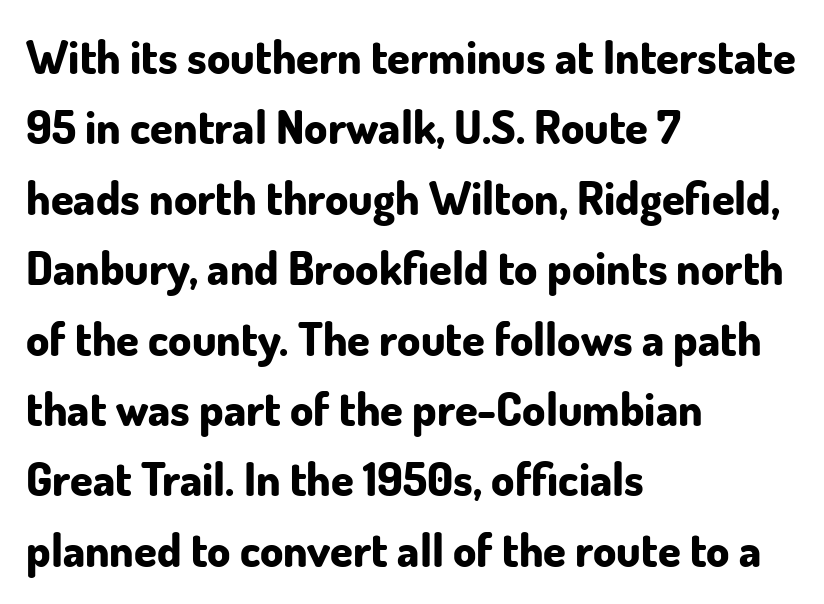
Q: Is the text bold? A: Yes.
Q: Is the text italic (slanted)? A: No, it is upright.
Q: Is the typeface a serif or a sans-serif typeface? A: Sans-serif.
Q: Is the text underlined? A: No.
Q: How is the paragraph aligned? A: Left-aligned.
Q: Is the spacing between letters normal or unusually wide? A: Normal.
Q: Is the spacing between lines tight, normal or loose? A: Normal.
Q: Width (condensed, normal, or wide)? A: Normal.
Q: Stroke contrast? A: Low.
Q: x-height? A: Small.
Q: Monospaced? A: No.
